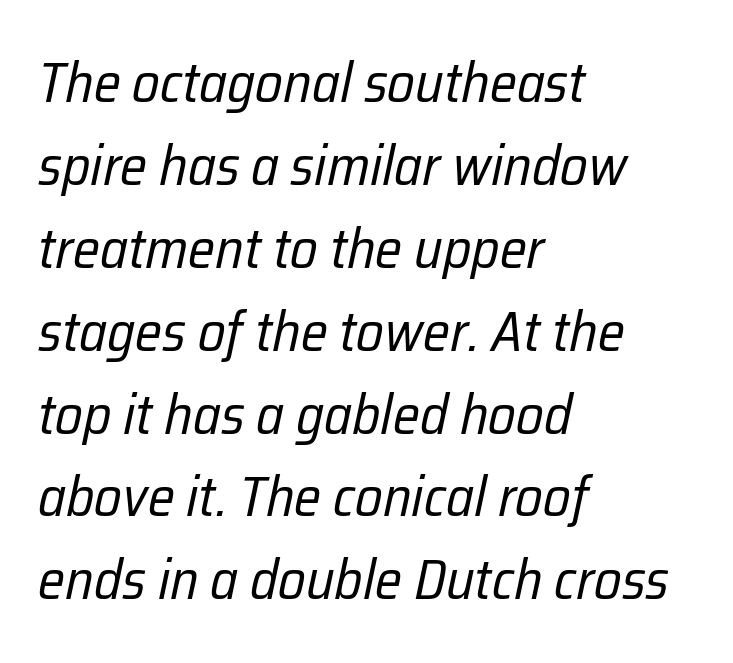
The image shows 56 px regular-weight, condensed type, italic (leaning right); set left-aligned, normal line spacing (1.48x), normal letter spacing, not underlined; low stroke contrast and a medium x-height.
